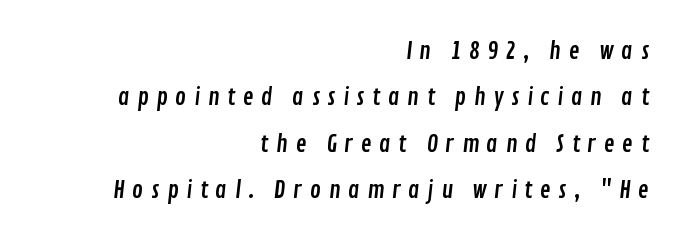
The image shows 23 px text type; set right-aligned, loose line spacing (2.02x), unusually wide letter spacing (+0.32 em), not underlined.
